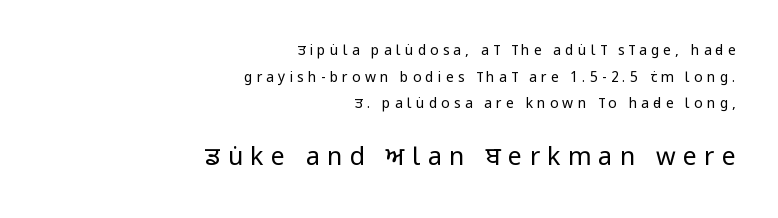
Q: Is the text bold? A: No.
Q: Is the text italic (slanted)? A: No, it is upright.
Q: Is the text underlined? A: No.
Q: How is the paragraph aligned? A: Right-aligned.
Q: Is the spacing between letters normal or unusually wide? A: Unusually wide.
Q: Is the spacing between lines tight, normal or loose? A: Loose.
Q: Which block of text is set in a larger size, the first (top) or the second (bottom)? A: The second (bottom) one.
